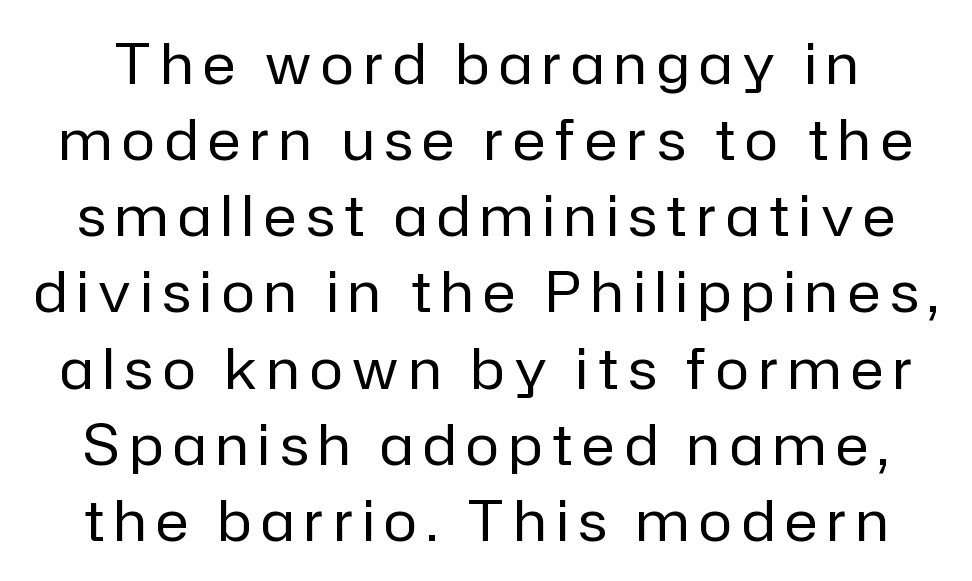
{"serif": "no", "italic": "no", "bold": "no", "weight": "regular", "width": "normal", "stroke_contrast": "low", "x_height": "medium", "monospaced": "no", "underline": "no", "line_spacing": "normal", "line_spacing_ratio": 1.36, "glyph_px": 56}
